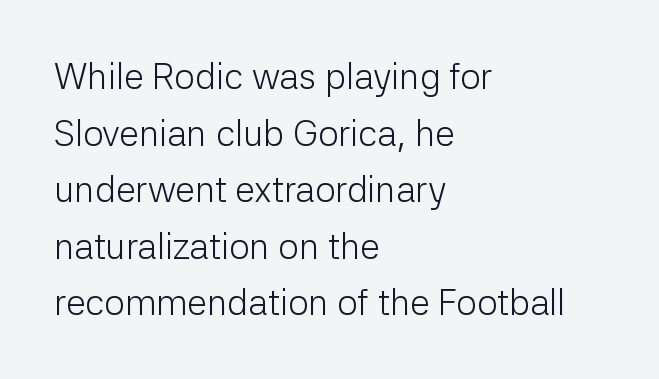
Tracking value appears to be zero — textbook default spacing. The passage shown is typed in a proportional face where columns would drift. The rag falls on the right side of this text block. Typographically, this falls in the sans-serif category.
